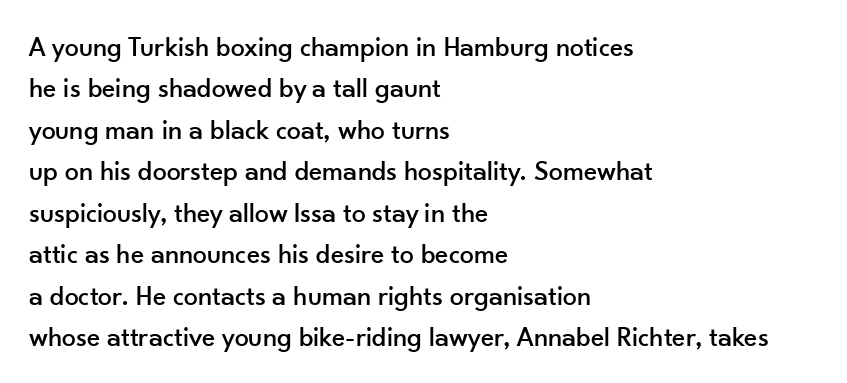
The image shows 28 px sans-serif type, upright; set left-aligned, normal line spacing (1.48x), normal letter spacing, not underlined; low stroke contrast and a small x-height.
